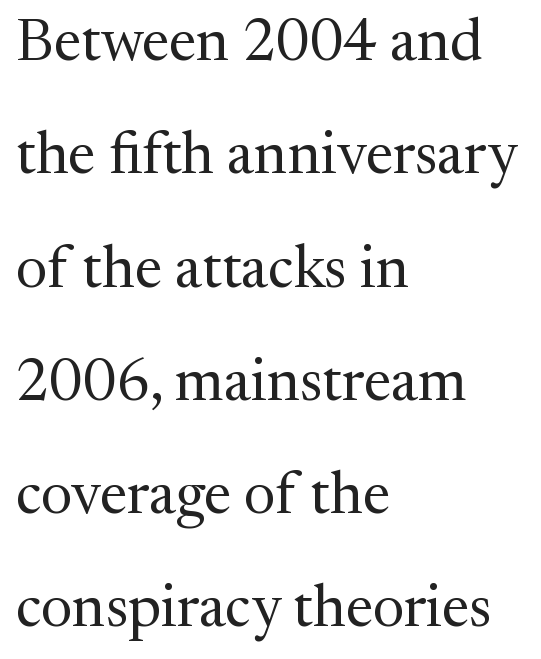
{"serif": "yes", "italic": "no", "bold": "no", "weight": "regular", "width": "normal", "stroke_contrast": "medium", "x_height": "medium", "monospaced": "no", "underline": "no", "align": "left", "line_spacing": "loose", "line_spacing_ratio": 1.92, "letter_spacing": "normal", "letter_spacing_em": 0.0, "glyph_px": 59}
